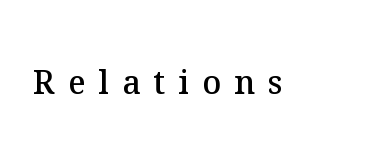
Q: Is the text bold? A: Semi-bold.
Q: Is the text italic (slanted)? A: No, it is upright.
Q: Is the text underlined? A: No.
Q: Is the spacing between letters normal or unusually wide? A: Unusually wide.
Q: Width (condensed, normal, or wide)? A: Normal.
Q: Stroke contrast? A: Medium.
Q: x-height? A: Medium.
Q: Monospaced? A: No.
